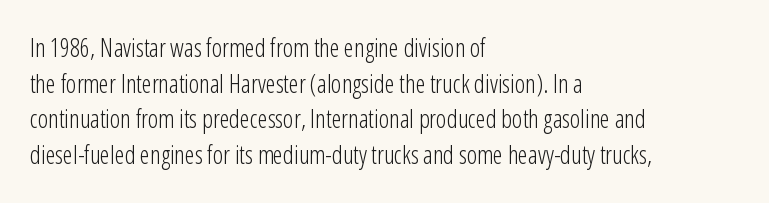
{"italic": "no", "bold": "no", "underline": "no", "align": "left", "line_spacing": "normal", "line_spacing_ratio": 1.43, "letter_spacing": "normal", "letter_spacing_em": 0.0, "glyph_px": 25}
